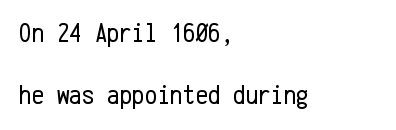
Q: Is the text bold? A: No.
Q: Is the text italic (slanted)? A: No, it is upright.
Q: Is the typeface a serif or a sans-serif typeface? A: Sans-serif.
Q: Is the text underlined? A: No.
Q: How is the paragraph aligned? A: Left-aligned.
Q: Is the spacing between letters normal or unusually wide? A: Normal.
Q: Is the spacing between lines tight, normal or loose? A: Loose.
Q: Width (condensed, normal, or wide)? A: Condensed.
Q: Stroke contrast? A: Low.
Q: x-height? A: Medium.
Q: Monospaced? A: Yes.
